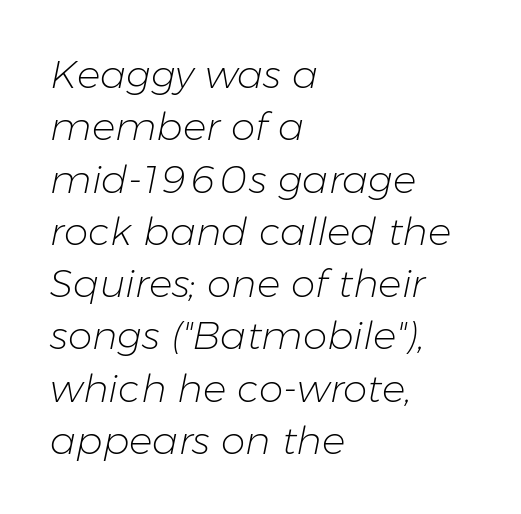
The string is rendered with underlining switched off. A typesetter would mark this as italic. The letterforms sit shoulder to shoulder at normal distance. Character widths vary here, with narrow letters taking less room than wide ones.
